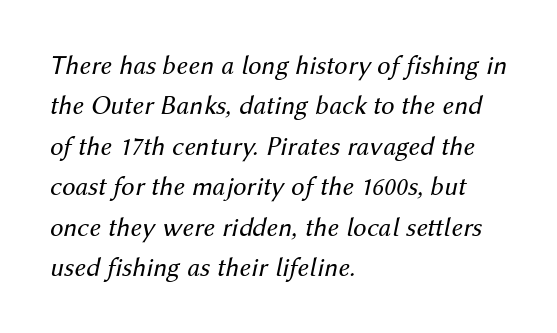
The image shows 27 px text type, italic (leaning right); set left-aligned, normal line spacing (1.5x), normal letter spacing, not underlined.
